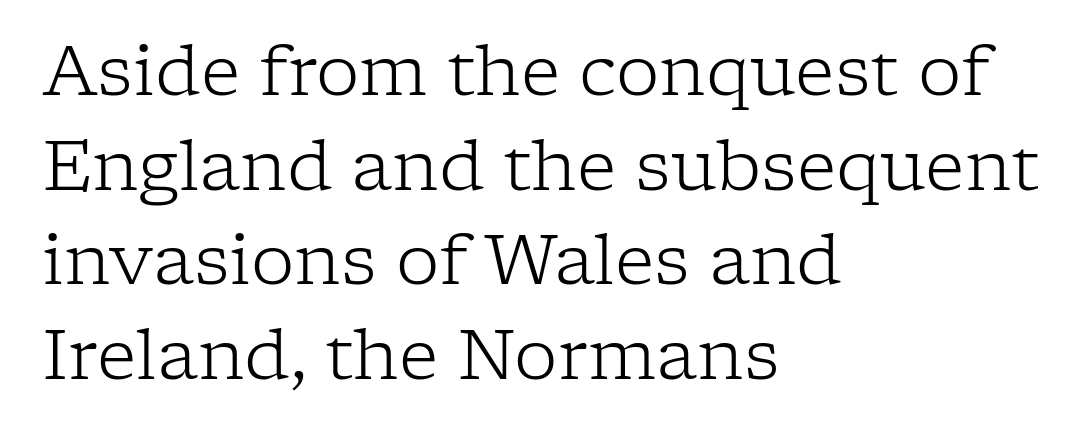
{"serif": "yes", "italic": "no", "bold": "no", "weight": "light", "width": "normal", "stroke_contrast": "low", "x_height": "medium", "monospaced": "no", "underline": "no", "align": "left", "line_spacing": "normal", "line_spacing_ratio": 1.37, "letter_spacing": "normal", "letter_spacing_em": 0.0, "glyph_px": 69}
